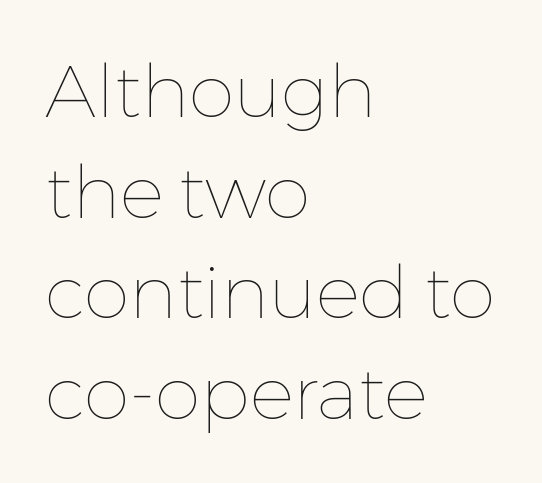
Q: Is the text bold? A: No.
Q: Is the text italic (slanted)? A: No, it is upright.
Q: Is the text underlined? A: No.
Q: How is the paragraph aligned? A: Left-aligned.
Q: Is the spacing between letters normal or unusually wide? A: Normal.
Q: Is the spacing between lines tight, normal or loose? A: Normal.
Q: Width (condensed, normal, or wide)? A: Normal.
Q: Stroke contrast? A: Low.
Q: x-height? A: Medium.
Q: Monospaced? A: No.
